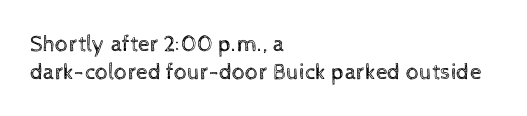
Q: Is the text bold? A: No.
Q: Is the text italic (slanted)? A: No, it is upright.
Q: Is the text underlined? A: No.
Q: How is the paragraph aligned? A: Left-aligned.
Q: Is the spacing between letters normal or unusually wide? A: Normal.
